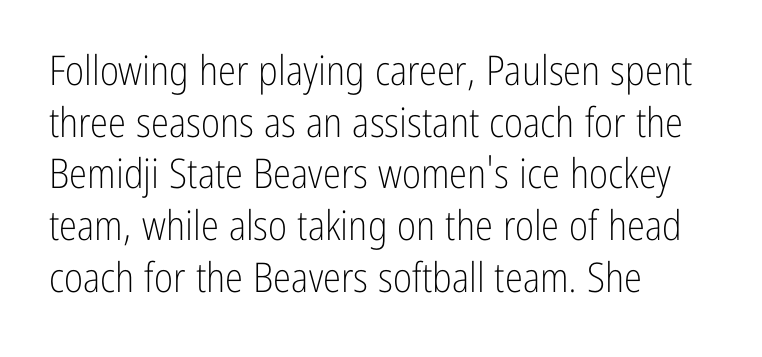
Q: Is the text bold? A: No.
Q: Is the text italic (slanted)? A: No, it is upright.
Q: Is the typeface a serif or a sans-serif typeface? A: Sans-serif.
Q: Is the text underlined? A: No.
Q: How is the paragraph aligned? A: Left-aligned.
Q: Is the spacing between letters normal or unusually wide? A: Normal.
Q: Is the spacing between lines tight, normal or loose? A: Normal.
Q: Width (condensed, normal, or wide)? A: Condensed.
Q: Stroke contrast? A: Low.
Q: x-height? A: Medium.
Q: Monospaced? A: No.
